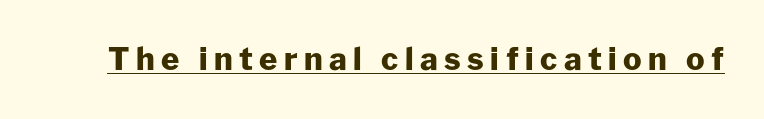
{"serif": "no", "italic": "no", "bold": "yes", "weight": "heavy", "width": "normal", "stroke_contrast": "low", "x_height": "medium", "monospaced": "no", "underline": "yes", "letter_spacing": "wide", "letter_spacing_em": 0.21, "glyph_px": 31}
